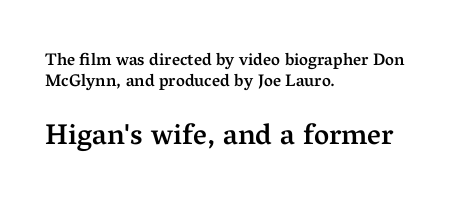
Q: Is the text bold? A: Semi-bold.
Q: Is the text italic (slanted)? A: No, it is upright.
Q: Is the typeface a serif or a sans-serif typeface? A: Serif.
Q: Is the text underlined? A: No.
Q: How is the paragraph aligned? A: Left-aligned.
Q: Is the spacing between letters normal or unusually wide? A: Normal.
Q: Is the spacing between lines tight, normal or loose? A: Normal.
Q: Which block of text is set in a larger size, the first (top) or the second (bottom)? A: The second (bottom) one.
Q: Width (condensed, normal, or wide)? A: Normal.
Q: Stroke contrast? A: Medium.
Q: x-height? A: Medium.
Q: Monospaced? A: No.
